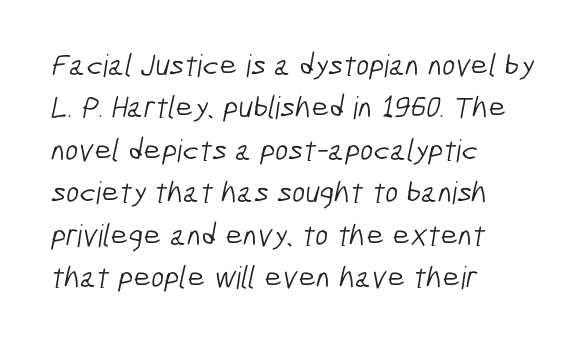
The image shows 31 px light, condensed sans-serif type; set left-aligned, normal line spacing (1.37x), normal letter spacing, not underlined; low stroke contrast and a medium x-height.
